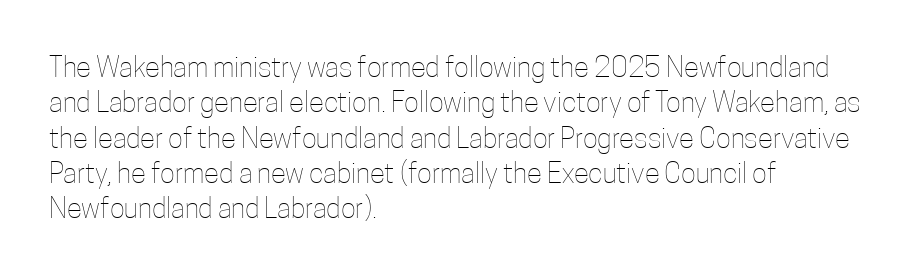
{"italic": "no", "bold": "no", "weight": "thin", "width": "condensed", "stroke_contrast": "low", "x_height": "medium", "monospaced": "no", "underline": "no", "align": "left", "line_spacing": "normal", "line_spacing_ratio": 1.26, "letter_spacing": "normal", "letter_spacing_em": 0.0, "glyph_px": 28}
